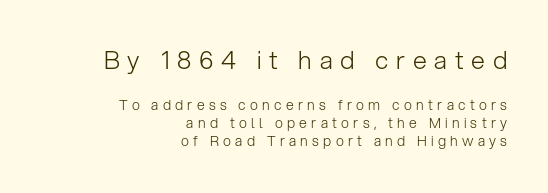
The image shows 25 px text type, upright; set right-aligned, normal line spacing (1.31x), unusually wide letter spacing (+0.31 em), not underlined; the first (top) block is 1.79x larger.
